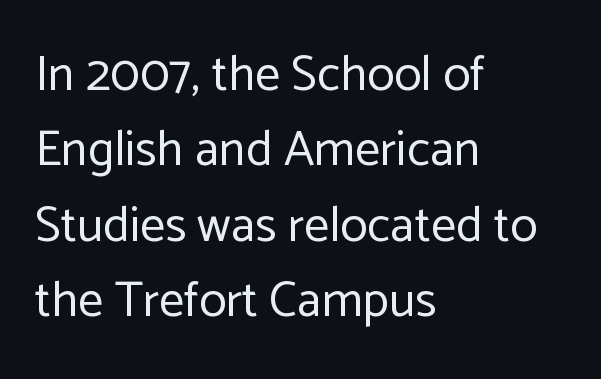
The image shows 50 px regular-weight sans-serif type, upright; set left-aligned, normal line spacing (1.51x), normal letter spacing, not underlined; low stroke contrast and a medium x-height.
